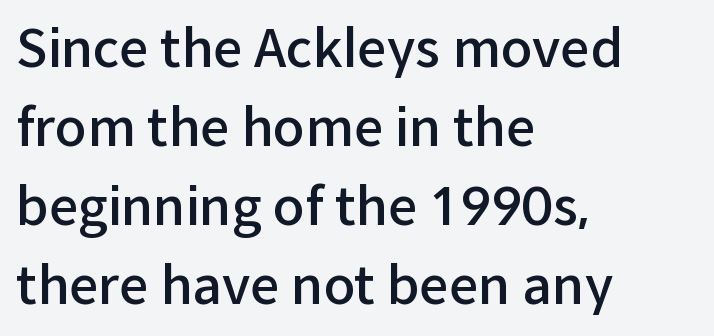
Q: Is the text bold? A: Semi-bold.
Q: Is the text italic (slanted)? A: No, it is upright.
Q: Is the typeface a serif or a sans-serif typeface? A: Sans-serif.
Q: Is the text underlined? A: No.
Q: How is the paragraph aligned? A: Left-aligned.
Q: Is the spacing between letters normal or unusually wide? A: Normal.
Q: Is the spacing between lines tight, normal or loose? A: Normal.
Q: Width (condensed, normal, or wide)? A: Normal.
Q: Stroke contrast? A: Low.
Q: x-height? A: Medium.
Q: Monospaced? A: No.
